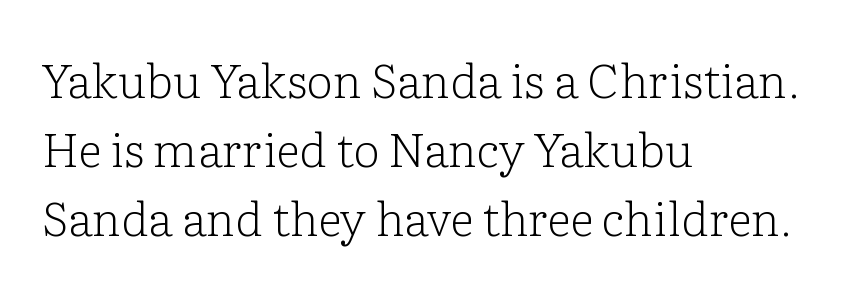
The image shows 47 px light serif type, upright; set left-aligned, normal line spacing (1.47x), normal letter spacing, not underlined; low stroke contrast and a medium x-height.
